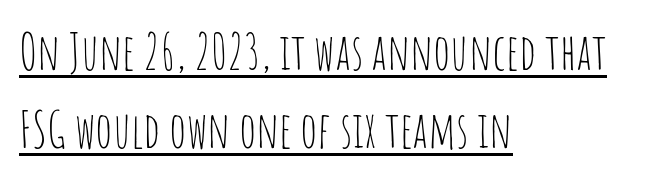
{"serif": "no", "italic": "no", "bold": "no", "weight": "thin", "width": "condensed", "stroke_contrast": "low", "x_height": "large", "monospaced": "no", "underline": "yes", "align": "left", "line_spacing": "normal", "line_spacing_ratio": 1.56, "letter_spacing": "normal", "letter_spacing_em": 0.0, "glyph_px": 50}
